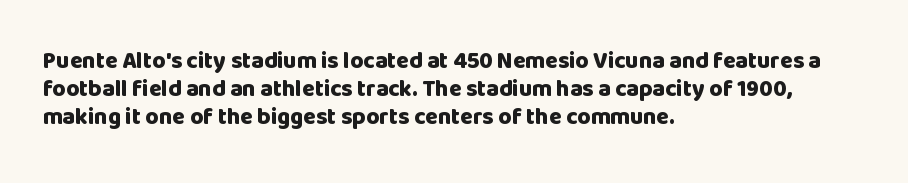
Look at the stroke-to-counter ratio: heavy, a bold. Ordinary non-slanted type is in use. The baseline area is clear. The setting favours the left margin, as ordinary paragraphs usually do. Look at the tracking — it's just the regular setting, nothing added.
